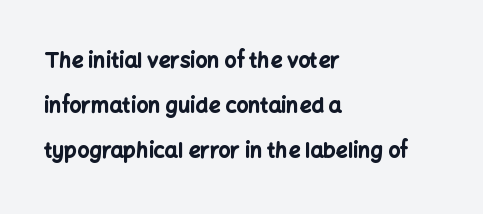
The space between consecutive lines is lavish. Letters rest on an invisible, unmarked baseline. A typesetter would mark this as roman, not italic. Caption: standard tracking, unaltered.
